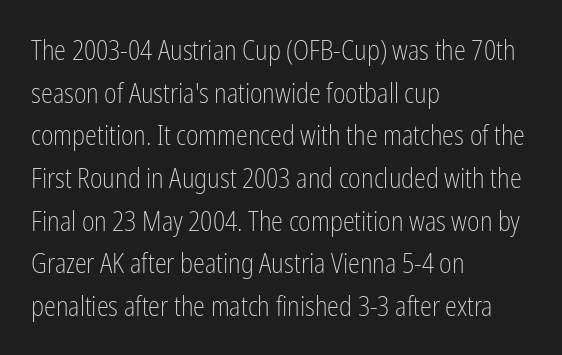
The ragged edge is on the right, which tells us the setting is flush left. Vertical strokes here are truly vertical. Heaviness? Minimal to ordinary, like unemphasized prose. Lines of text with bare space underneath.
